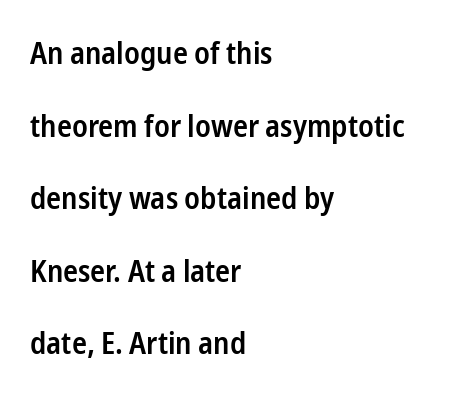
Each letter keeps its own natural width here, so spacing adapts to shape. Teacher's note: observe the even left margin — that is flush-left alignment. The rendering shows plain stroke endings on the letterforms — a sans-serif design. Every stem runs plumb, perpendicular to the baseline. The face used here is a semibold: visibly heavier than regular, lighter than bold. No extra tracking has been applied to these lines.
